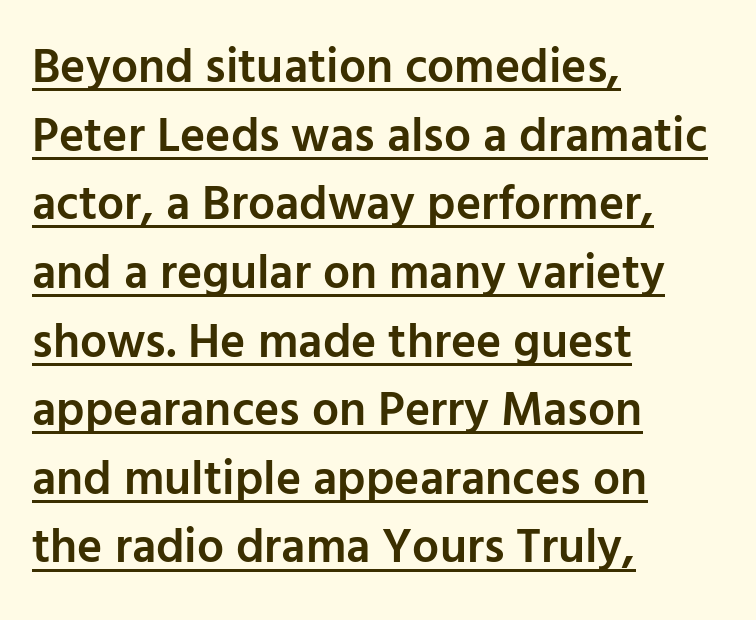
The image shows 48 px semibold sans-serif type, upright; set left-aligned, normal line spacing (1.43x), normal letter spacing, underlined; low stroke contrast and a medium x-height.
